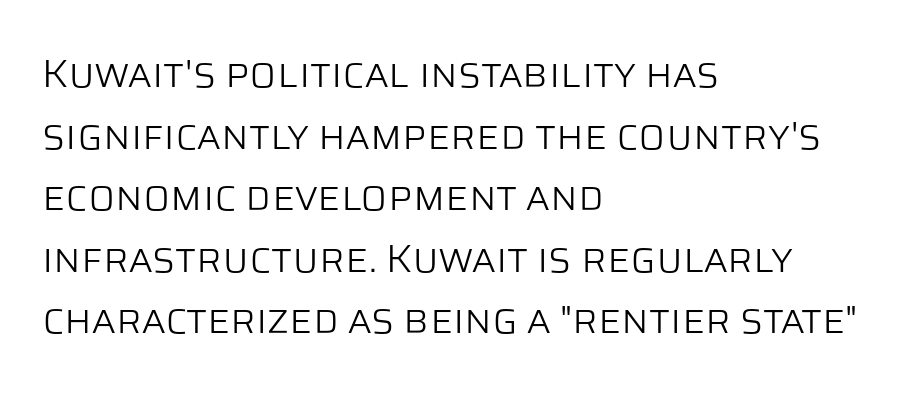
{"serif": "no", "italic": "no", "bold": "no", "weight": "light", "width": "normal", "stroke_contrast": "low", "x_height": "large", "monospaced": "no", "underline": "no", "align": "left", "line_spacing": "normal", "line_spacing_ratio": 1.58, "letter_spacing": "normal", "letter_spacing_em": 0.0, "glyph_px": 39}
